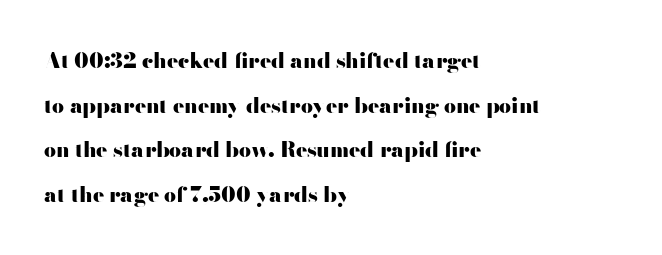
{"italic": "no", "bold": "yes", "underline": "no", "align": "left", "line_spacing": "loose", "line_spacing_ratio": 2.12, "letter_spacing": "normal", "letter_spacing_em": 0.0, "glyph_px": 21}
